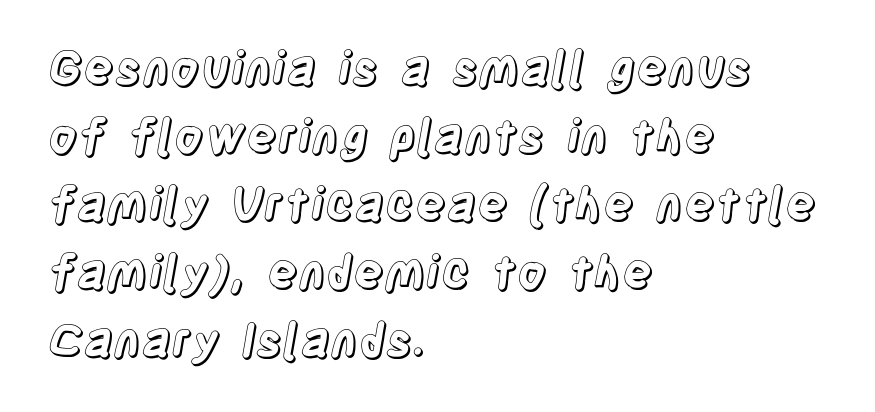
Compared with typical paragraphs, the rows here are spaced about the same. Notice how the passage keeps a crisp vertical edge on the left only. How are the letters spaced? Ordinarily, with no added tracking.
